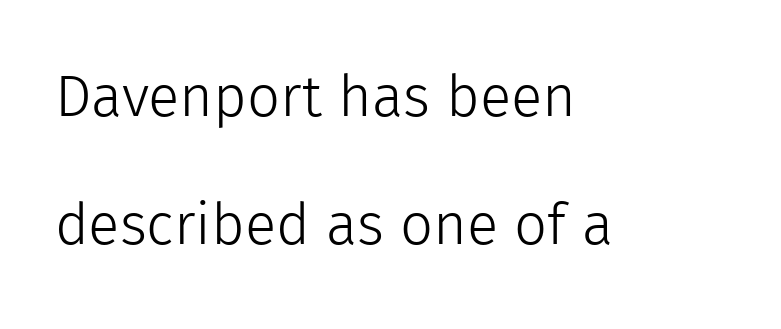
A roman cut, with each character standing at attention. To sum up the face: it is a sans, with no serifs. The zone under the glyphs is completely vacant. One-word summary of the alignment: left. This sample has the flowing, uneven cadence of proportional lettering.
